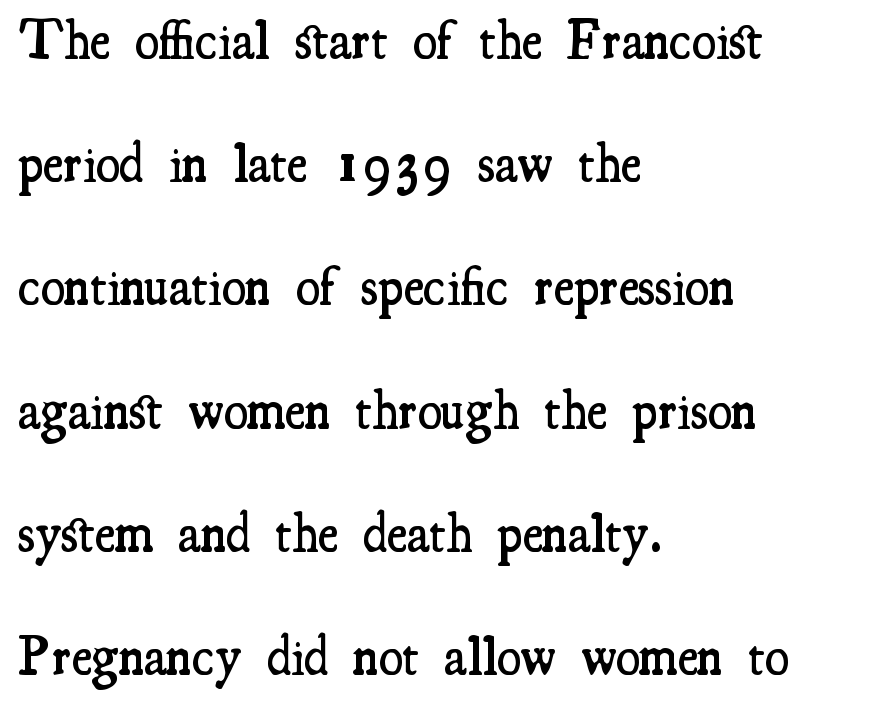
Q: Is the text bold? A: Semi-bold.
Q: Is the text italic (slanted)? A: No, it is upright.
Q: Is the typeface a serif or a sans-serif typeface? A: Serif.
Q: Is the text underlined? A: No.
Q: How is the paragraph aligned? A: Left-aligned.
Q: Is the spacing between letters normal or unusually wide? A: Normal.
Q: Is the spacing between lines tight, normal or loose? A: Loose.
Q: Width (condensed, normal, or wide)? A: Condensed.
Q: Stroke contrast? A: Medium.
Q: x-height? A: Small.
Q: Monospaced? A: No.
